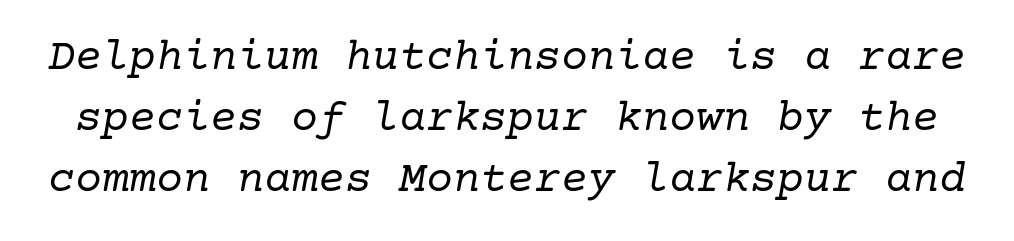
Tracking here is standard; glyphs follow each other at the usual distance. Font category for this specimen: serif. Heft: none added — not bold. Honestly, the row spacing looks completely unremarkable. Anything drawn beneath the words? Only blank space.
